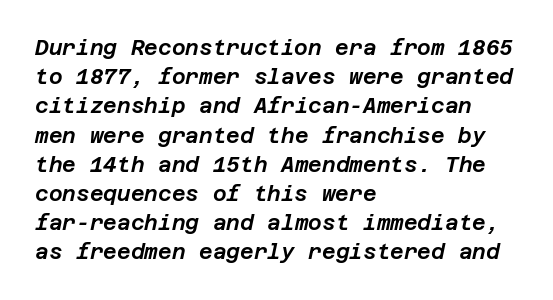
{"italic": "yes", "lean": "right", "slant_degrees": 12, "underline": "no", "align": "left", "line_spacing": "normal", "line_spacing_ratio": 1.39, "letter_spacing": "normal", "letter_spacing_em": 0.0, "glyph_px": 21}
